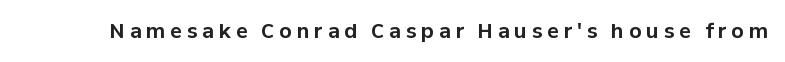
Q: Is the text bold? A: Yes.
Q: Is the text italic (slanted)? A: No, it is upright.
Q: Is the text underlined? A: No.
Q: Is the spacing between letters normal or unusually wide? A: Unusually wide.
